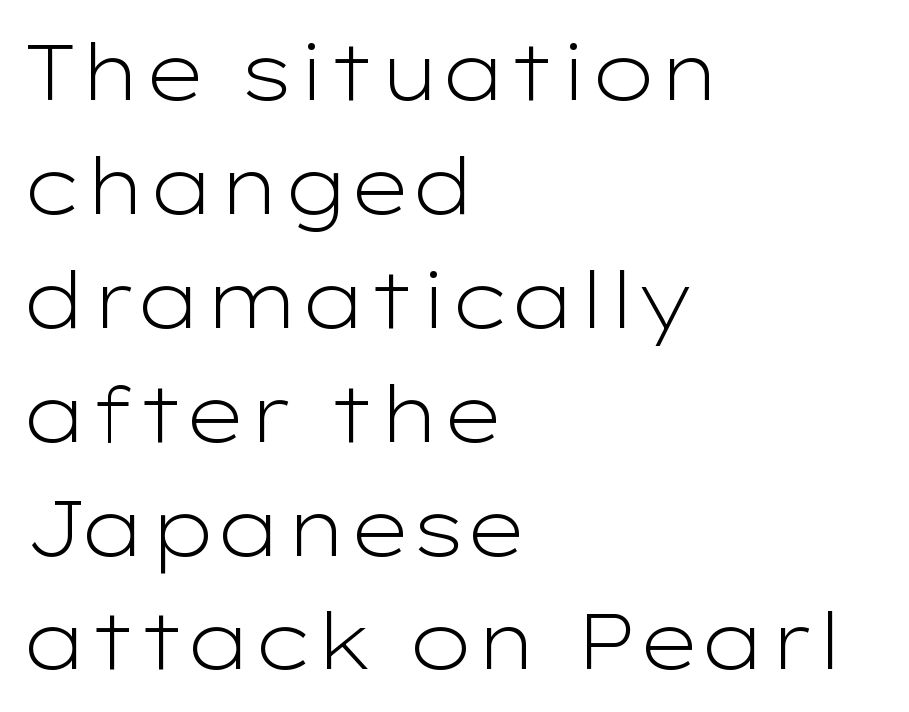
The image shows 78 px light, wide sans-serif type, upright; set left-aligned, normal line spacing (1.46x), normal letter spacing, not underlined; low stroke contrast and a medium x-height.
